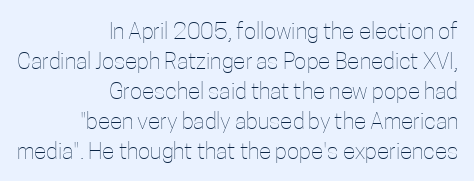
Q: Is the text bold? A: No.
Q: Is the text italic (slanted)? A: No, it is upright.
Q: Is the text underlined? A: No.
Q: How is the paragraph aligned? A: Right-aligned.
Q: Is the spacing between letters normal or unusually wide? A: Normal.
Q: Is the spacing between lines tight, normal or loose? A: Normal.
